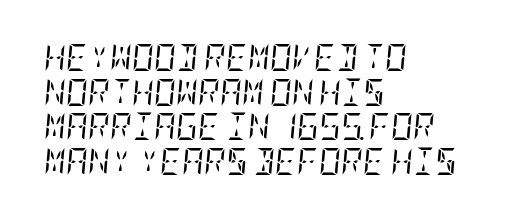
{"italic": "yes", "lean": "right", "slant_degrees": 5, "bold": "no", "underline": "no", "align": "left", "line_spacing": "normal", "line_spacing_ratio": 1.28, "letter_spacing": "normal", "letter_spacing_em": 0.0, "glyph_px": 27}
